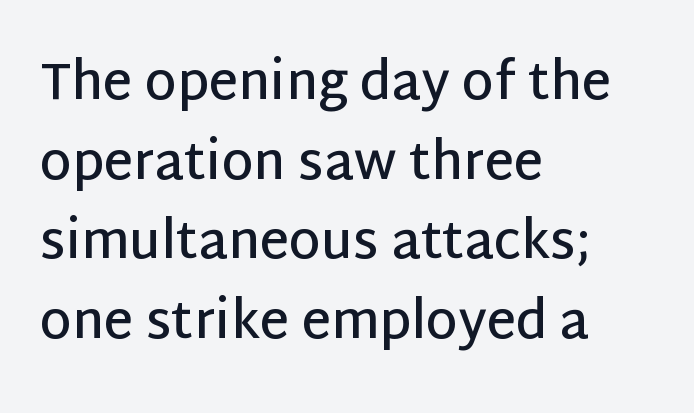
Q: Is the text bold? A: Semi-bold.
Q: Is the text italic (slanted)? A: No, it is upright.
Q: Is the typeface a serif or a sans-serif typeface? A: Sans-serif.
Q: Is the text underlined? A: No.
Q: How is the paragraph aligned? A: Left-aligned.
Q: Is the spacing between letters normal or unusually wide? A: Normal.
Q: Is the spacing between lines tight, normal or loose? A: Normal.
Q: Width (condensed, normal, or wide)? A: Normal.
Q: Stroke contrast? A: Low.
Q: x-height? A: Large.
Q: Monospaced? A: No.
